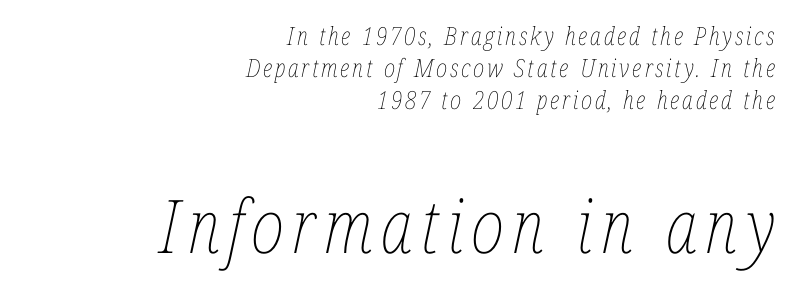
The image shows 74 px thin, condensed type, italic (leaning right); set right-aligned, normal line spacing (1.28x), not underlined; the second (bottom) block is 2.96x larger; low stroke contrast and a medium x-height.
